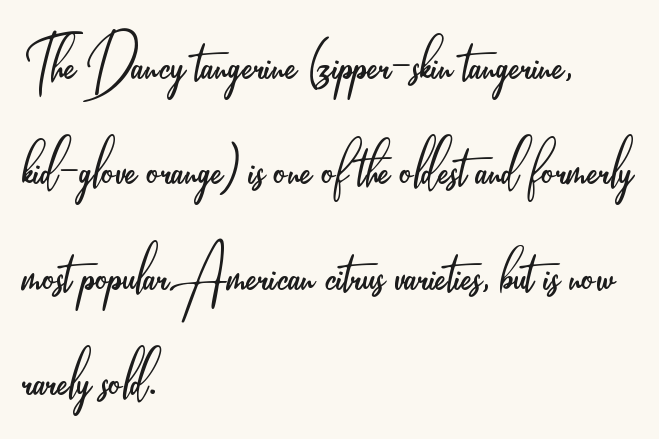
Only glyphs here, with clear space below each row. Think of a printed novel: that variable character pitch is what you see here. The horizontal fit of the characters is conventional and even. Does the type have serifs? No, each stem ends abruptly. The font sits on the lighter half of the weight spectrum, regular included.
